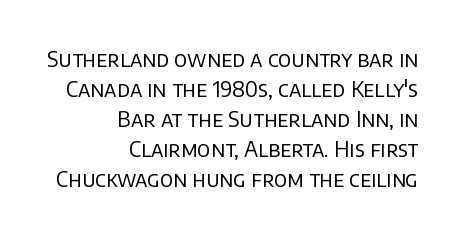
The image shows 21 px text type, upright; set right-aligned, normal line spacing (1.43x), normal letter spacing, not underlined.
